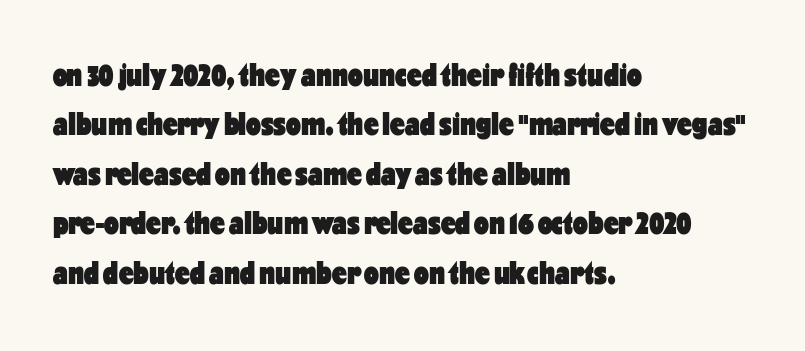
{"serif": "no", "italic": "no", "bold": "yes", "weight": "heavy", "width": "condensed", "stroke_contrast": "low", "x_height": "medium", "monospaced": "no", "underline": "no", "align": "left", "line_spacing": "normal", "line_spacing_ratio": 1.5, "letter_spacing": "normal", "letter_spacing_em": 0.0, "glyph_px": 33}
